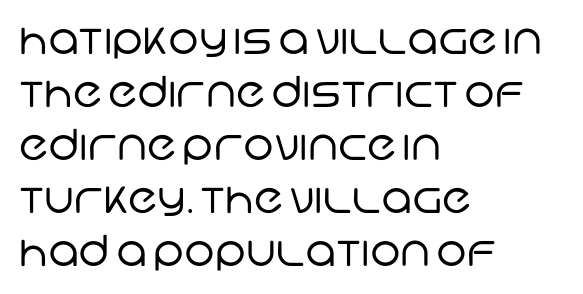
The image shows 43 px regular-weight sans-serif type; set left-aligned, line spacing 1.23x, normal letter spacing, not underlined; low stroke contrast and a large x-height.
